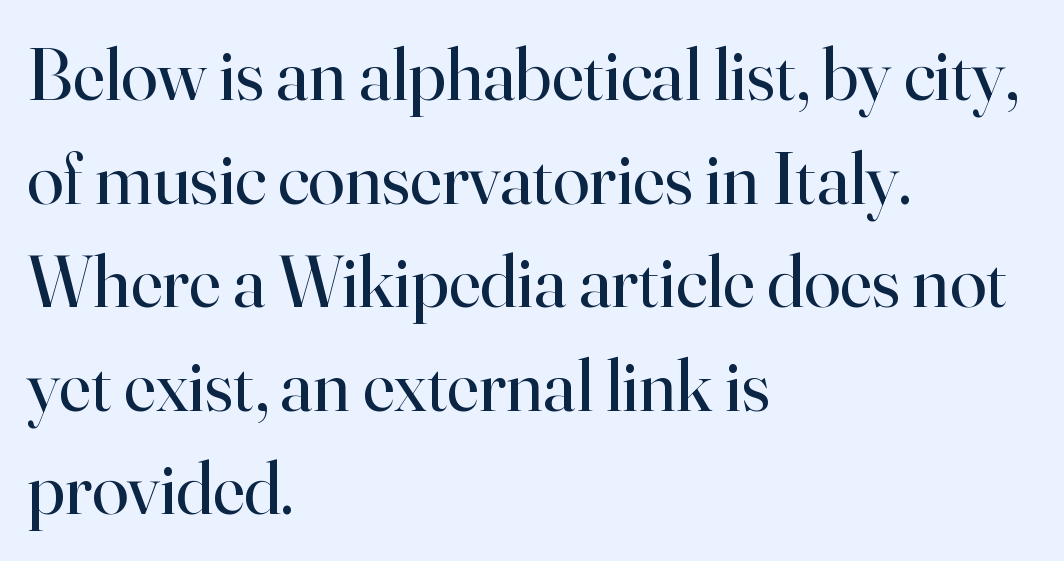
The image shows 74 px regular-weight serif type, upright; set left-aligned, normal line spacing (1.4x), normal letter spacing, not underlined; high stroke contrast and a small x-height.
